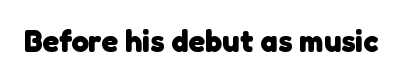
A sans-serif font was chosen for this passage. Varying glyph widths throughout — classic text-font behaviour. Typographic density is high because the face is bold. Spacing between characters is what you'd get straight out of the box. Descender tails drop into unmarked territory.
